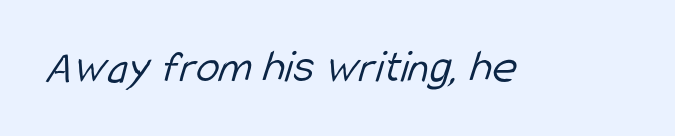
The image shows 47 px light, condensed sans-serif type; set normal letter spacing, not underlined; low stroke contrast and a medium x-height.
